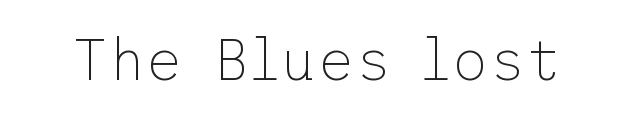
Q: Is the text bold? A: No.
Q: Is the text italic (slanted)? A: No, it is upright.
Q: Is the typeface a serif or a sans-serif typeface? A: Sans-serif.
Q: Is the text underlined? A: No.
Q: Is the spacing between letters normal or unusually wide? A: Normal.
Q: Width (condensed, normal, or wide)? A: Normal.
Q: Stroke contrast? A: Low.
Q: x-height? A: Medium.
